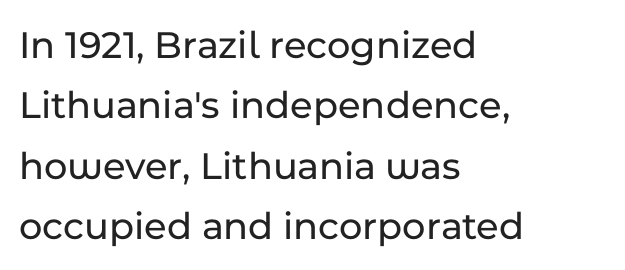
{"serif": "no", "italic": "no", "width": "normal", "stroke_contrast": "low", "x_height": "medium", "monospaced": "no", "underline": "no", "align": "left", "line_spacing": "normal", "line_spacing_ratio": 1.51, "letter_spacing": "normal", "letter_spacing_em": 0.0, "glyph_px": 40}
